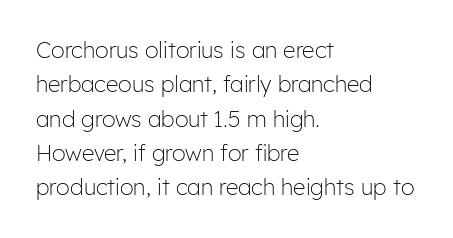
Q: Is the text bold? A: No.
Q: Is the text italic (slanted)? A: No, it is upright.
Q: Is the text underlined? A: No.
Q: How is the paragraph aligned? A: Left-aligned.
Q: Is the spacing between letters normal or unusually wide? A: Normal.
Q: Is the spacing between lines tight, normal or loose? A: Normal.
